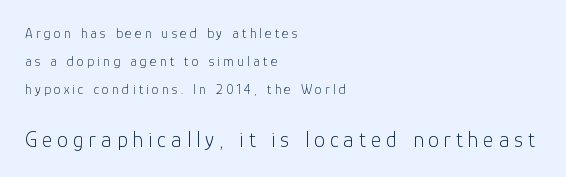
The image shows 22 px text type, upright; set left-aligned, loose line spacing (2.0x), unusually wide letter spacing (+0.23 em), not underlined; the second (bottom) block is 1.57x larger.
